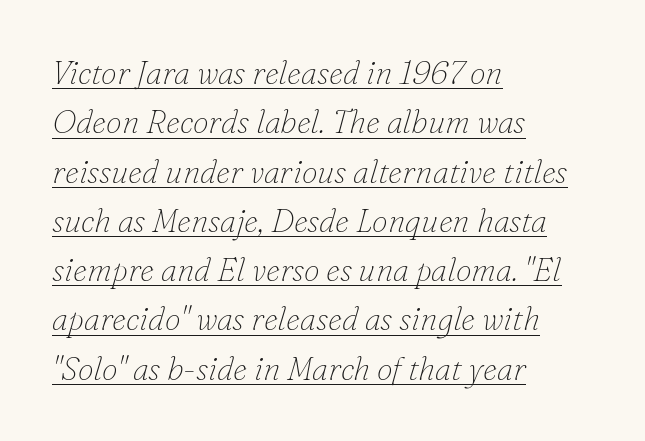
Q: Is the text bold? A: No.
Q: Is the text italic (slanted)? A: Yes, it leans right by about 16 degrees.
Q: Is the typeface a serif or a sans-serif typeface? A: Serif.
Q: Is the text underlined? A: Yes.
Q: How is the paragraph aligned? A: Left-aligned.
Q: Is the spacing between letters normal or unusually wide? A: Normal.
Q: Is the spacing between lines tight, normal or loose? A: Normal.
Q: Width (condensed, normal, or wide)? A: Normal.
Q: Stroke contrast? A: Low.
Q: x-height? A: Small.
Q: Monospaced? A: No.
